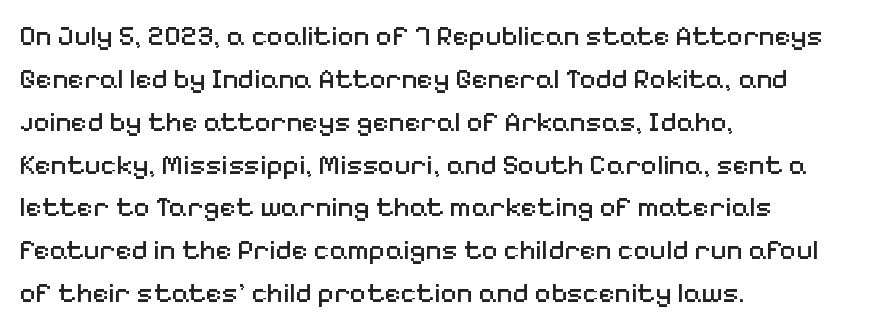
{"serif": "no", "italic": "no", "bold": "no", "weight": "regular", "width": "normal", "stroke_contrast": "medium", "x_height": "medium", "monospaced": "no", "underline": "no", "align": "left", "line_spacing": "normal", "line_spacing_ratio": 1.53, "letter_spacing": "normal", "letter_spacing_em": 0.0, "glyph_px": 28}
